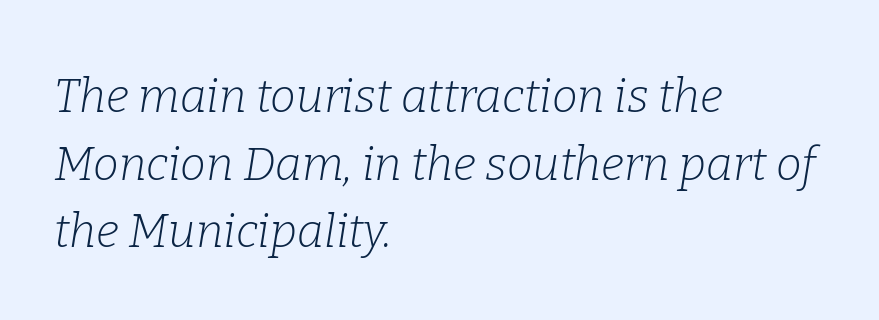
{"serif": "yes", "italic": "yes", "lean": "right", "slant_degrees": 9, "bold": "no", "weight": "light", "width": "normal", "stroke_contrast": "low", "x_height": "medium", "monospaced": "no", "underline": "no", "align": "left", "line_spacing": "normal", "line_spacing_ratio": 1.47, "letter_spacing": "normal", "letter_spacing_em": 0.0, "glyph_px": 46}
